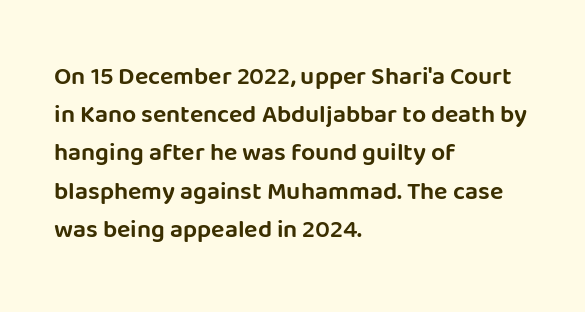
The image shows 25 px text type, upright; set left-aligned, normal line spacing (1.53x), normal letter spacing, not underlined.
